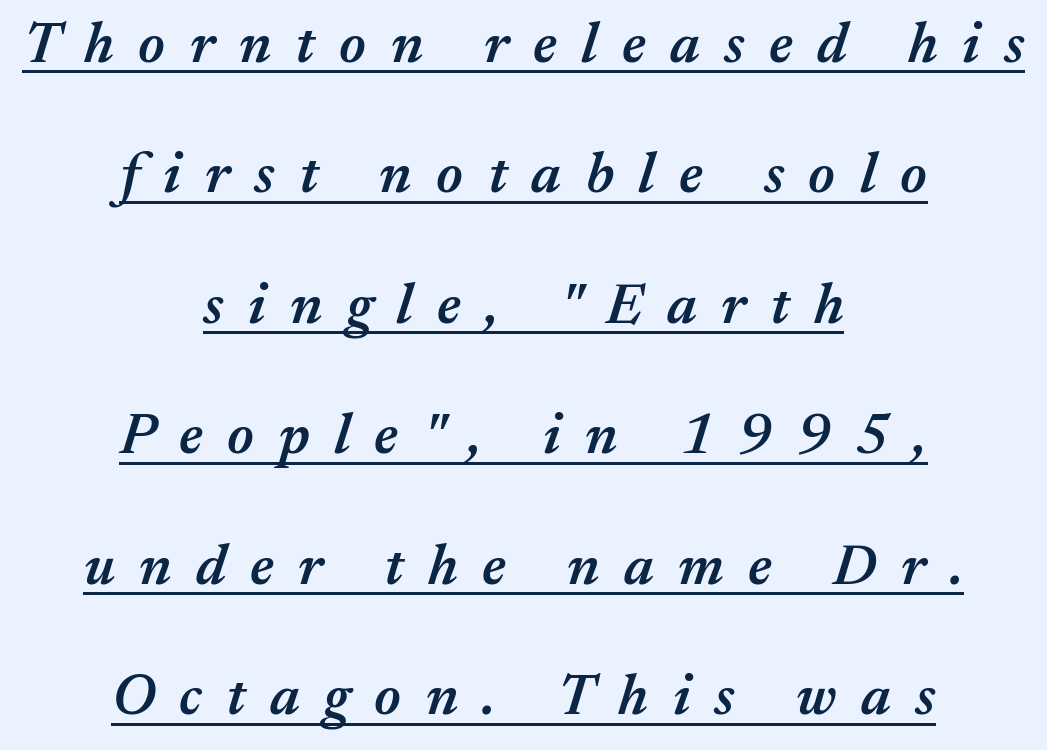
The image shows 58 px semibold type, italic (leaning right); set centered, loose line spacing (2.25x), unusually wide letter spacing (+0.42 em), underlined; medium stroke contrast and a medium x-height.
